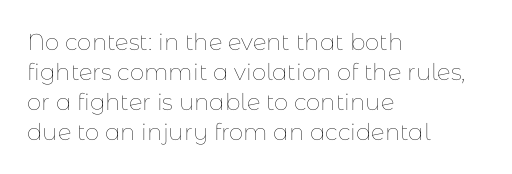
Teacher's note: observe the even left margin — that is flush-left alignment. Does extra space separate the letters? No, they use regular spacing. In terms of posture, this sample is upright. The glyphs are unaccompanied by any horizontal stroke below them. The lines sit at an ordinary, default distance from one another.
